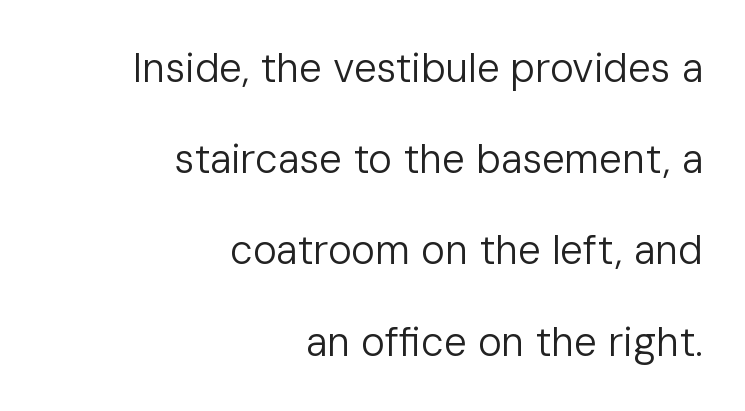
The image shows 40 px regular-weight sans-serif type, upright; set right-aligned, loose line spacing (2.28x), normal letter spacing, not underlined; low stroke contrast and a medium x-height.
